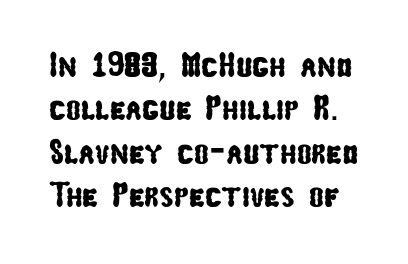
The type is set solid horizontally, with unmodified tracking. The passage shown is typeset with a sans-serif family. Words float on clear page, feet unadorned. Character widths vary here, with narrow letters taking less room than wide ones.
